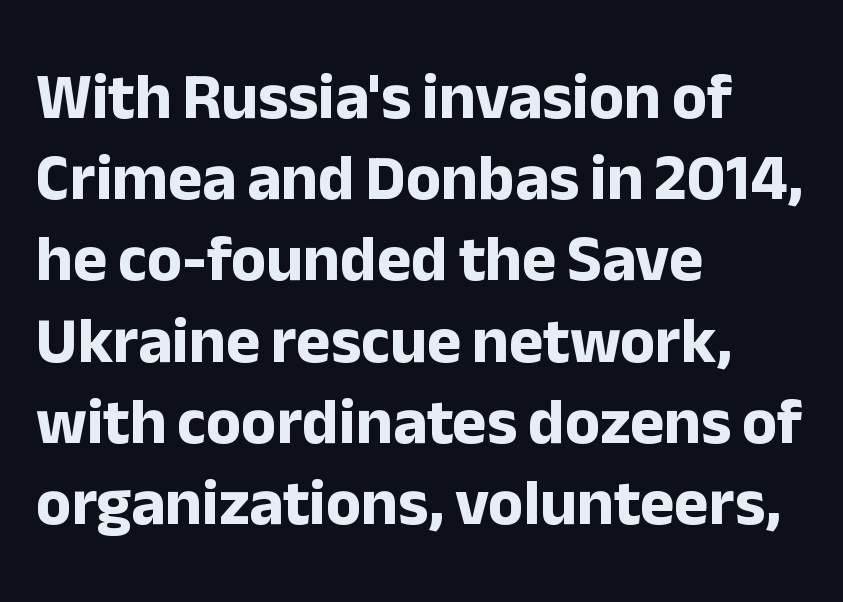
Q: Is the text bold? A: Yes.
Q: Is the text italic (slanted)? A: No, it is upright.
Q: Is the typeface a serif or a sans-serif typeface? A: Sans-serif.
Q: Is the text underlined? A: No.
Q: How is the paragraph aligned? A: Left-aligned.
Q: Is the spacing between letters normal or unusually wide? A: Normal.
Q: Is the spacing between lines tight, normal or loose? A: Normal.
Q: Width (condensed, normal, or wide)? A: Normal.
Q: Stroke contrast? A: Low.
Q: x-height? A: Medium.
Q: Monospaced? A: No.
